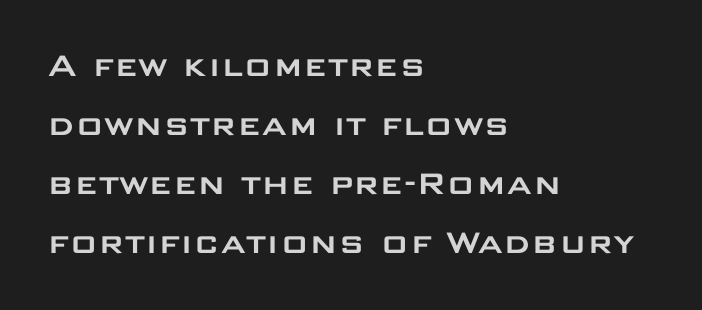
The image shows 38 px wide sans-serif type, upright; set left-aligned, normal line spacing (1.55x), normal letter spacing, not underlined; low stroke contrast and a large x-height.
